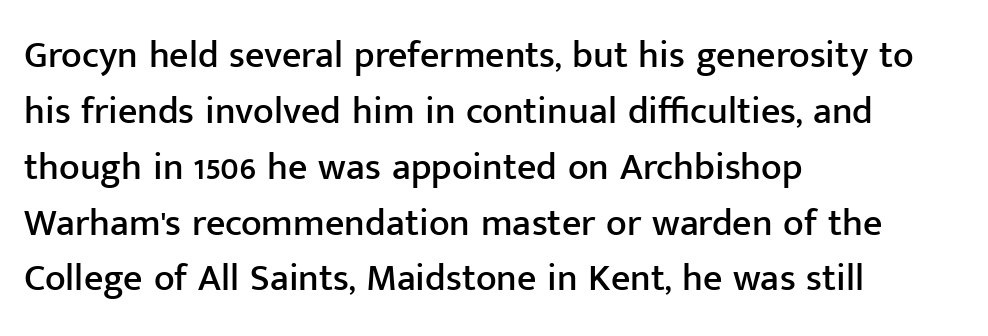
The image shows 38 px sans-serif type, upright; set left-aligned, normal line spacing (1.47x), normal letter spacing, not underlined; low stroke contrast and a medium x-height.
